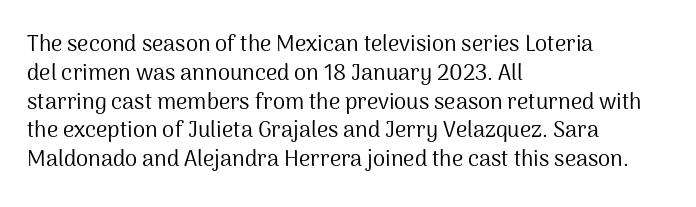
{"italic": "no", "bold": "no", "underline": "no", "align": "left", "line_spacing": "normal", "line_spacing_ratio": 1.31, "letter_spacing": "normal", "letter_spacing_em": 0.0, "glyph_px": 22}
